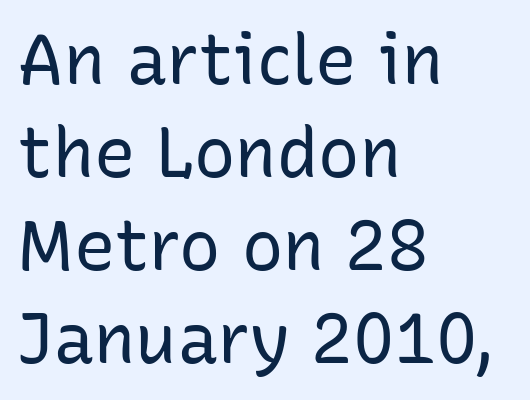
The image shows 69 px regular-weight sans-serif type, upright; set left-aligned, normal line spacing (1.35x), normal letter spacing, not underlined; low stroke contrast and a medium x-height.
